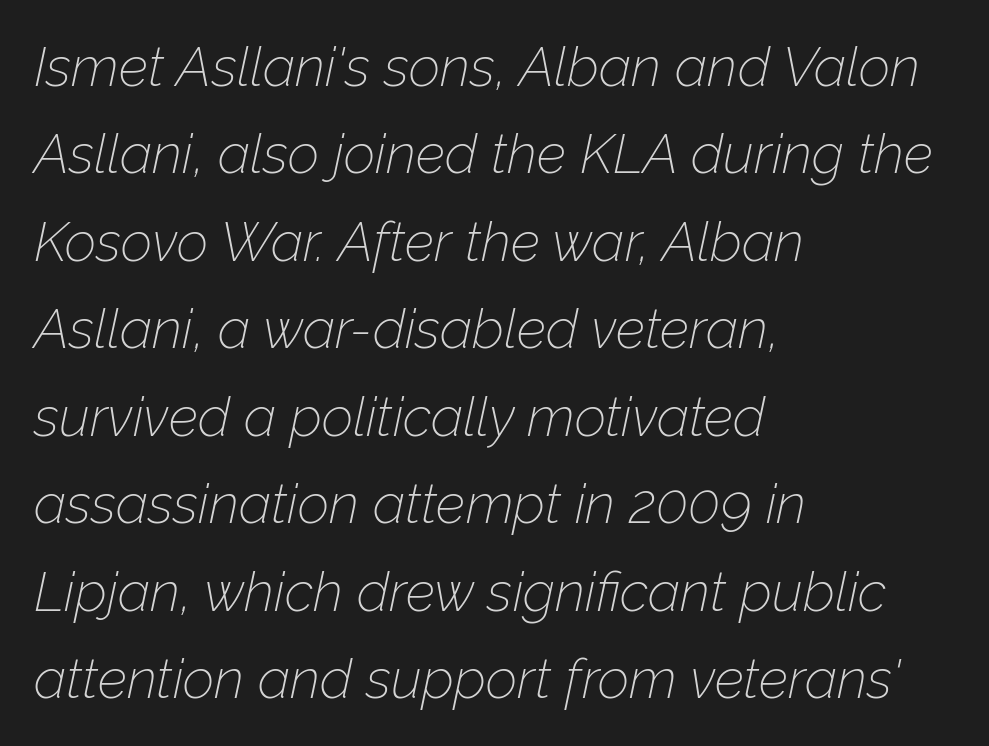
Q: Is the text bold? A: No.
Q: Is the text italic (slanted)? A: Yes, it leans right by about 12 degrees.
Q: Is the text underlined? A: No.
Q: How is the paragraph aligned? A: Left-aligned.
Q: Is the spacing between letters normal or unusually wide? A: Normal.
Q: Is the spacing between lines tight, normal or loose? A: Normal.
Q: Width (condensed, normal, or wide)? A: Normal.
Q: Stroke contrast? A: Low.
Q: x-height? A: Medium.
Q: Monospaced? A: No.
